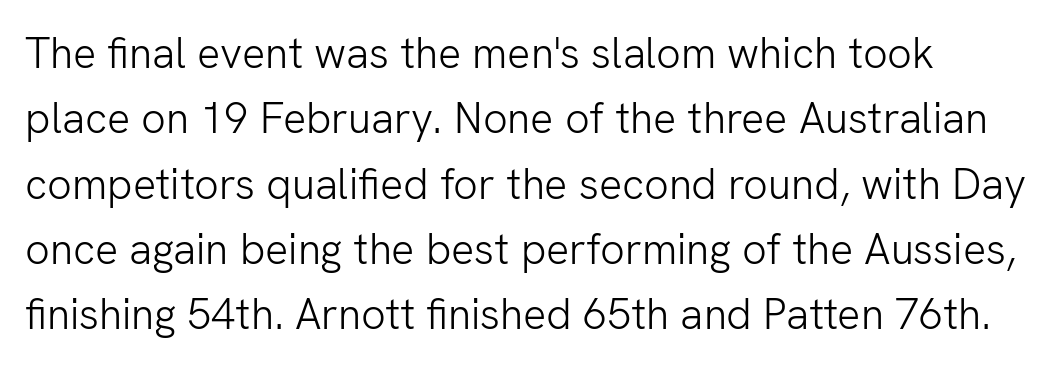
Q: Is the text bold? A: No.
Q: Is the text italic (slanted)? A: No, it is upright.
Q: Is the typeface a serif or a sans-serif typeface? A: Sans-serif.
Q: Is the text underlined? A: No.
Q: Is the spacing between letters normal or unusually wide? A: Normal.
Q: Is the spacing between lines tight, normal or loose? A: Normal.
Q: Width (condensed, normal, or wide)? A: Normal.
Q: Stroke contrast? A: Low.
Q: x-height? A: Medium.
Q: Monospaced? A: No.
